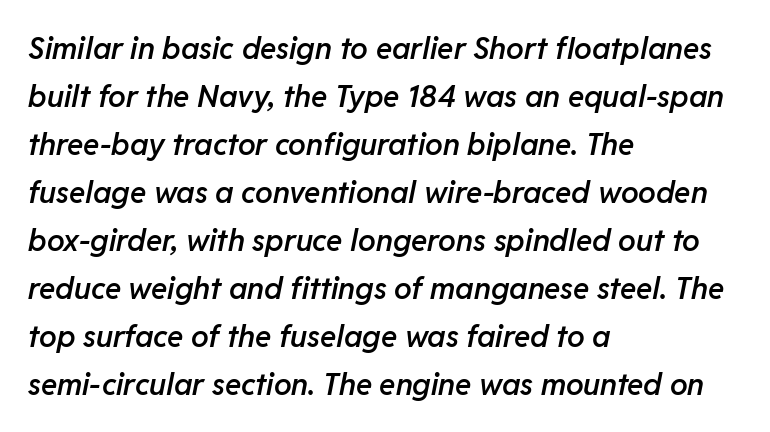
Alignment: flush left. Emphasis-style slanted type is in use. What weight is shown? A semibold, between regular and bold. Any mark beneath the type? The region is blank.
